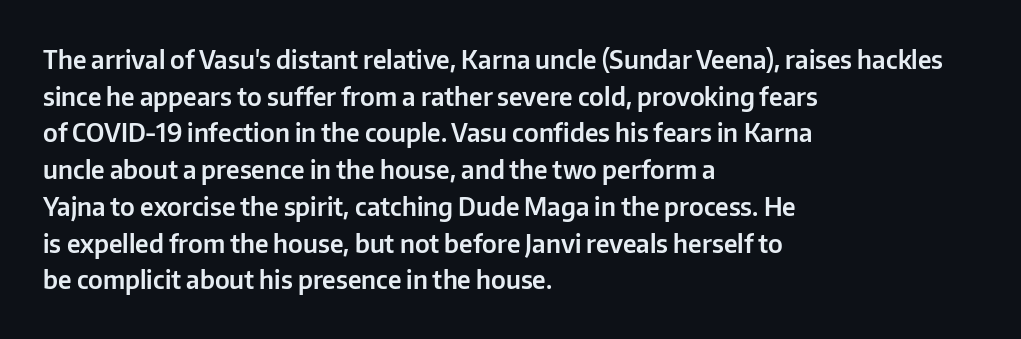
The letters stand straight up with perfectly vertical stems. The tracking reads as untouched default to a designer's eye. Vertical spacing — default. All the whitespace from short lines collects on the right. Bare-footed words on every line.
